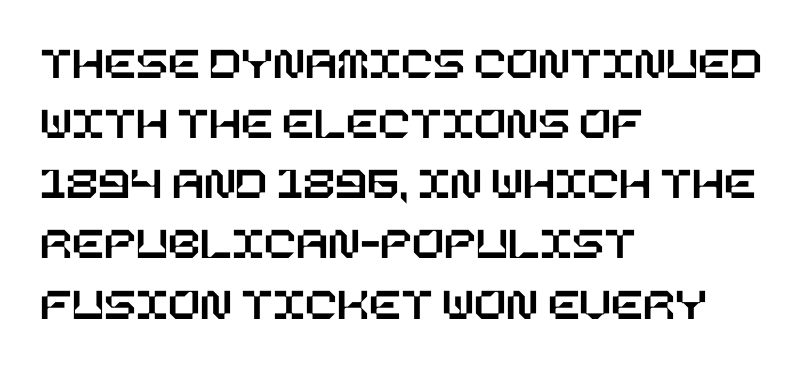
Q: Is the text italic (slanted)? A: No, it is upright.
Q: Is the text underlined? A: No.
Q: How is the paragraph aligned? A: Left-aligned.
Q: Is the spacing between letters normal or unusually wide? A: Normal.
Q: Is the spacing between lines tight, normal or loose? A: Normal.
Q: Width (condensed, normal, or wide)? A: Normal.
Q: Stroke contrast? A: Low.
Q: x-height? A: Large.
